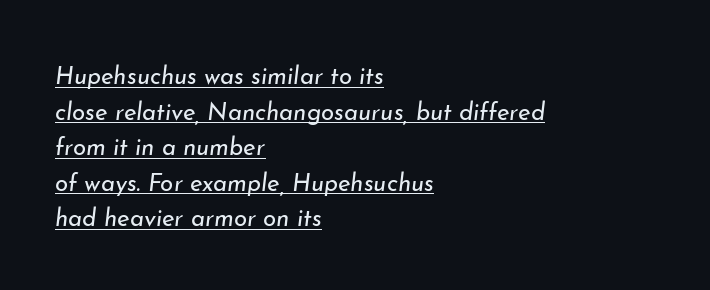
The image shows 24 px text type, italic (leaning right); set left-aligned, normal line spacing (1.48x), normal letter spacing, underlined.
